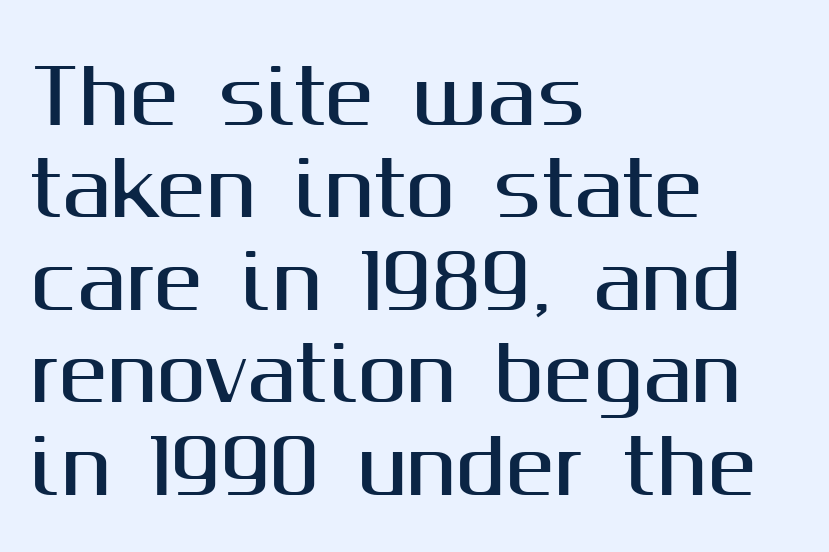
The image shows 74 px sans-serif type, upright; set left-aligned, normal line spacing (1.25x), normal letter spacing, not underlined; medium stroke contrast and a medium x-height.
